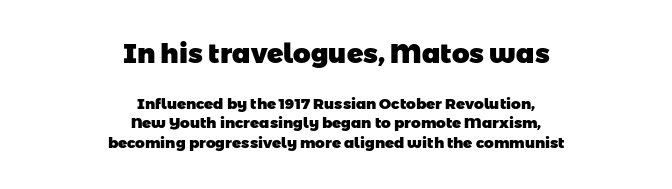
The image shows 27 px bold type; set centered, normal line spacing (1.33x), normal letter spacing, not underlined; the first (top) block is 1.8x larger.
